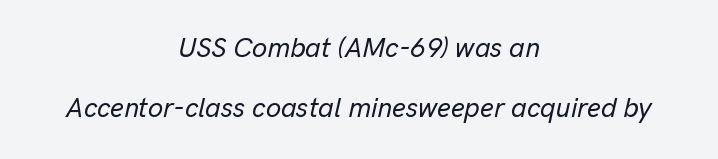
Notice the wide empty band between every row — that's loose leading. Letters rest on an invisible, unmarked baseline. The rag falls on both sides of this text block equally. Default kerning and tracking; the words read as compact shapes. The specimen reads as italic at a glance.
